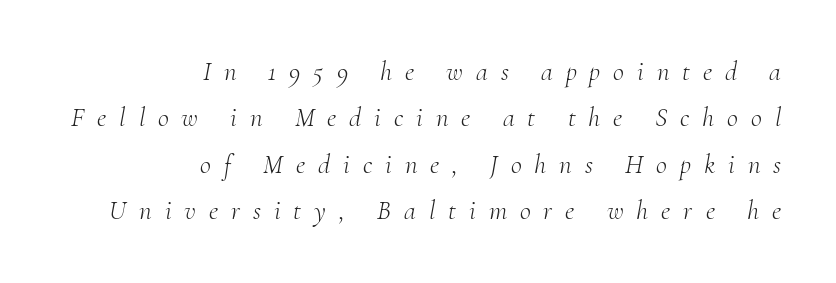
{"italic": "yes", "lean": "right", "slant_degrees": 10, "bold": "no", "underline": "no", "align": "right", "line_spacing_ratio": 1.72, "letter_spacing": "wide", "letter_spacing_em": 0.48, "glyph_px": 27}
